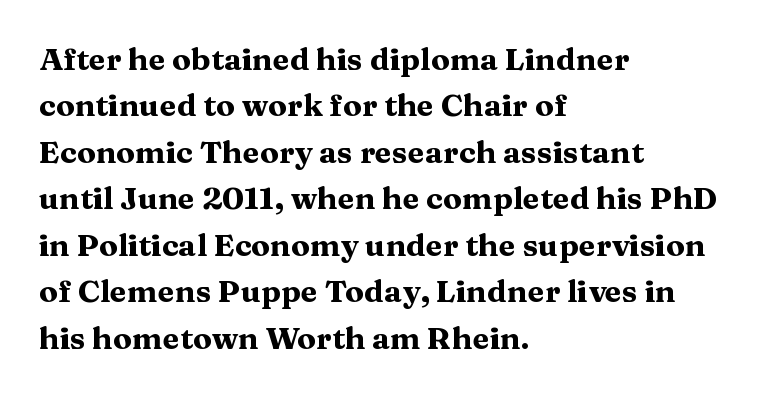
The image shows 31 px heavy, wide serif type, upright; set left-aligned, normal line spacing (1.5x), normal letter spacing, not underlined; medium stroke contrast and a medium x-height.
